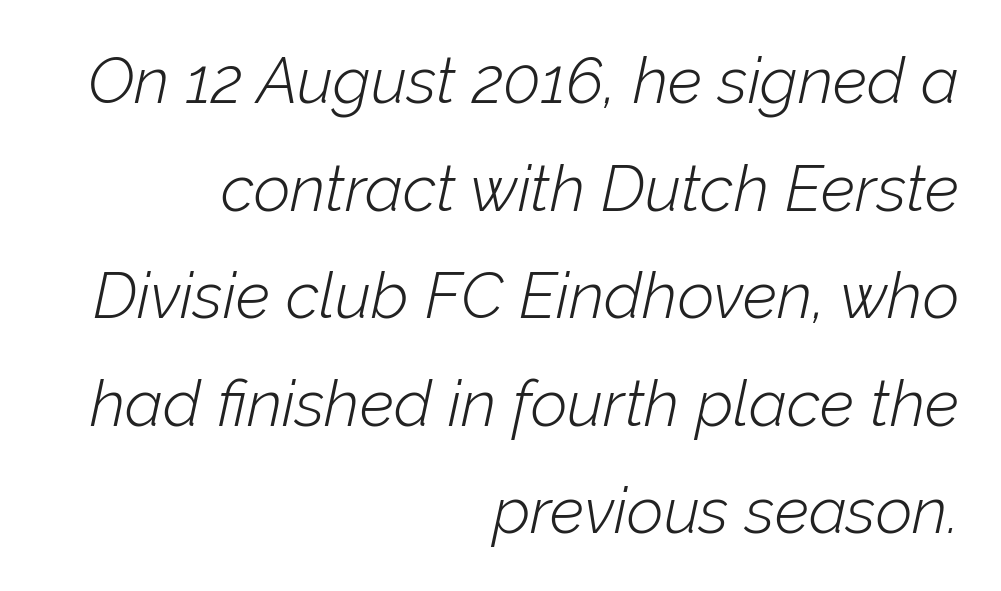
{"italic": "yes", "lean": "right", "slant_degrees": 12, "bold": "no", "weight": "light", "width": "normal", "stroke_contrast": "low", "x_height": "medium", "monospaced": "no", "underline": "no", "align": "right", "line_spacing": "normal", "line_spacing_ratio": 1.68, "letter_spacing": "normal", "letter_spacing_em": 0.0, "glyph_px": 64}
